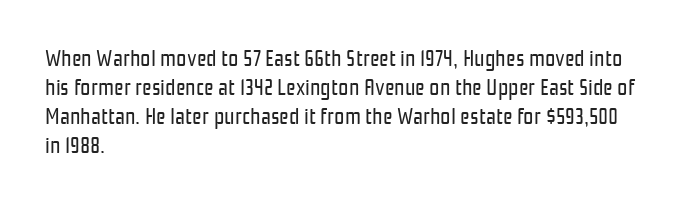
A typesetter would call this zero additional tracking. If you drew a line through each stem, it would be perfectly vertical. This block has exactly the height ordinary leading produces. Teacher's note: observe the even left margin — that is flush-left alignment. The area under the type is left untouched. This is not heavy type; no bold has been used.
